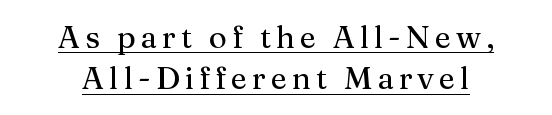
{"serif": "yes", "italic": "no", "width": "normal", "stroke_contrast": "medium", "x_height": "medium", "monospaced": "no", "underline": "yes", "align": "center", "line_spacing": "normal", "line_spacing_ratio": 1.33, "glyph_px": 31}
